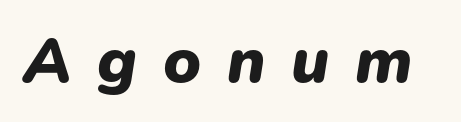
The rendering uses natural spacing where letterforms have individual widths. Check the space under the baseline: it is left empty. Each glyph is drawn with heavy, bold strokes. The letterforms stand isolated, each surrounded by extra space.
